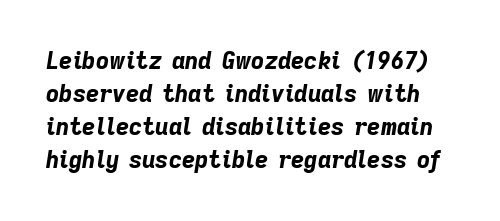
{"italic": "yes", "lean": "right", "slant_degrees": 9, "bold": "yes", "underline": "no", "line_spacing": "normal", "line_spacing_ratio": 1.43, "letter_spacing": "normal", "letter_spacing_em": 0.0, "glyph_px": 23}
